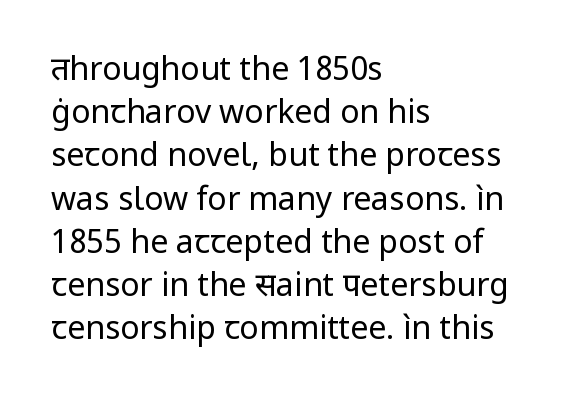
{"serif": "no", "italic": "no", "bold": "no", "weight": "regular", "width": "normal", "stroke_contrast": "low", "x_height": "medium", "monospaced": "no", "underline": "no", "align": "left", "line_spacing": "normal", "line_spacing_ratio": 1.35, "letter_spacing": "normal", "letter_spacing_em": 0.0, "glyph_px": 32}
